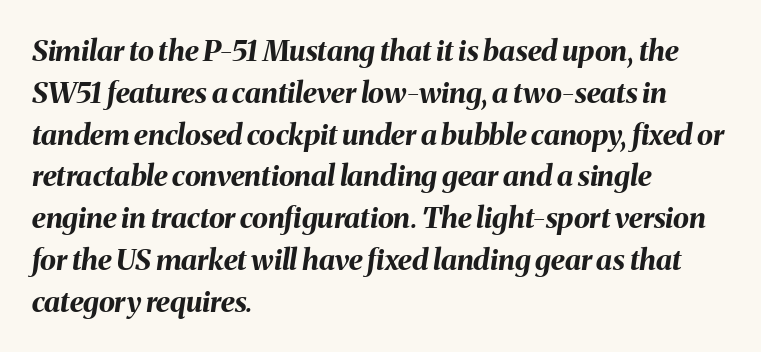
{"italic": "yes", "lean": "right", "slant_degrees": 8, "bold": "yes", "weight": "bold", "width": "normal", "stroke_contrast": "medium", "x_height": "medium", "monospaced": "no", "underline": "no", "align": "left", "line_spacing": "normal", "line_spacing_ratio": 1.44, "letter_spacing": "normal", "letter_spacing_em": 0.0, "glyph_px": 29}
